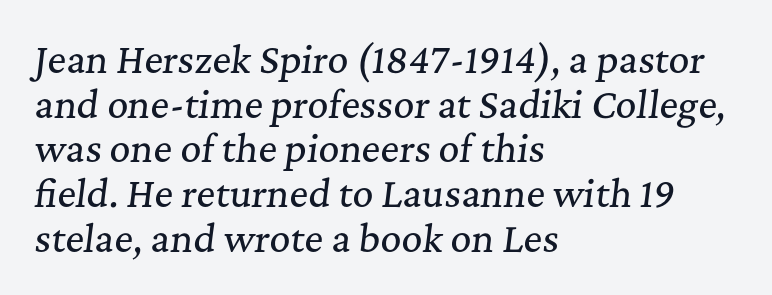
Designer's note — italics engaged. You could not count columns in this text — the font is proportionally spaced. The compositor pushed each line to the left boundary. The rendering shows small feet on the letterforms — a serif design. Has an underline been added? It has not. Default kerning and tracking; the words read as compact shapes.
